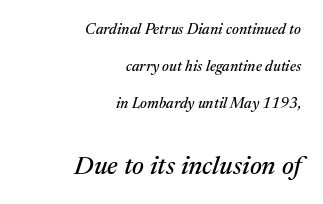
Is there much room between lines? Yes — plenty of vertical air separates them. Each row of text sits above clean, open space. Caption: standard tracking, unaltered. The lettering tilts uniformly, giving the passage an italic look.
